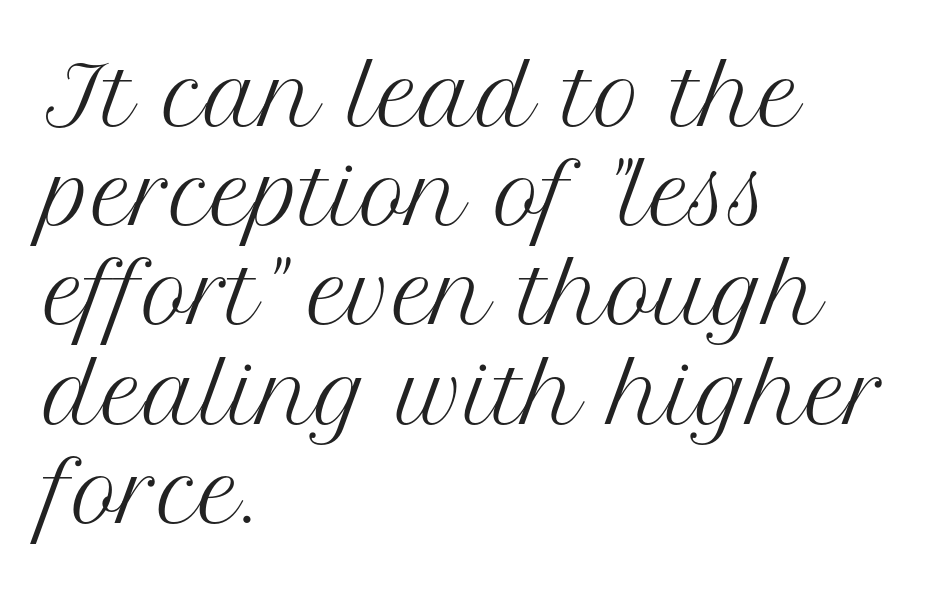
The image shows 80 px regular-weight serif type; set left-aligned, line spacing 1.24x, normal letter spacing, not underlined; medium stroke contrast and a medium x-height.
